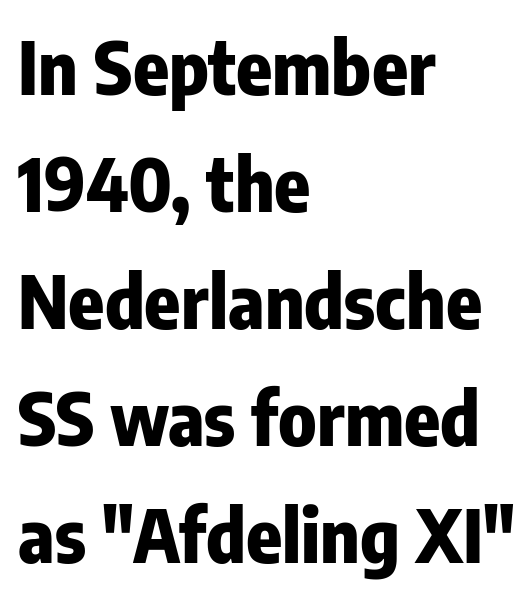
Is this a fixed-width face? No — the glyphs have proportional, varying widths. Students, observe: this is what conventionally led text looks like. This sample uses an upright cut, with every glyph sitting square on the baseline. Is the letter spacing exaggerated? No — it looks like the ordinary default.
